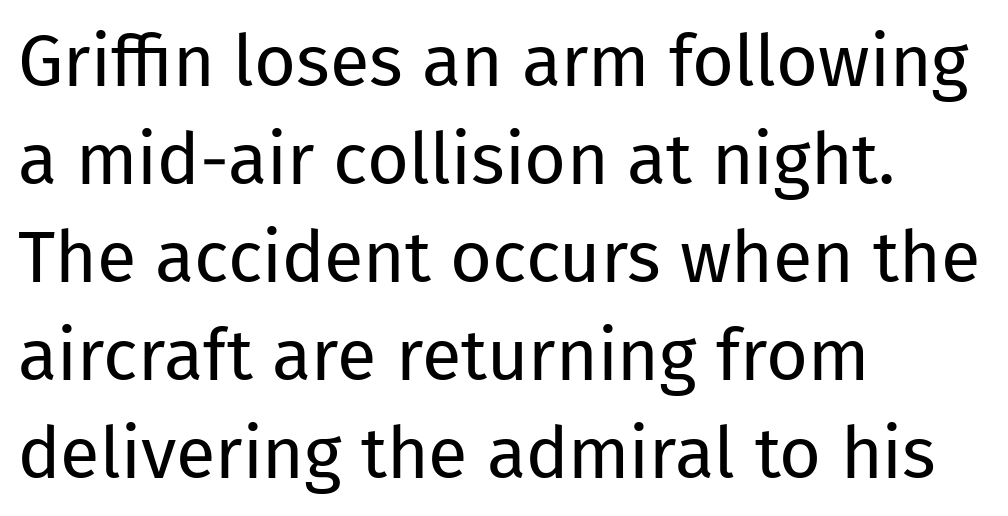
The image shows 72 px regular-weight sans-serif type, upright; set left-aligned, normal line spacing (1.36x), normal letter spacing, not underlined; low stroke contrast and a medium x-height.
